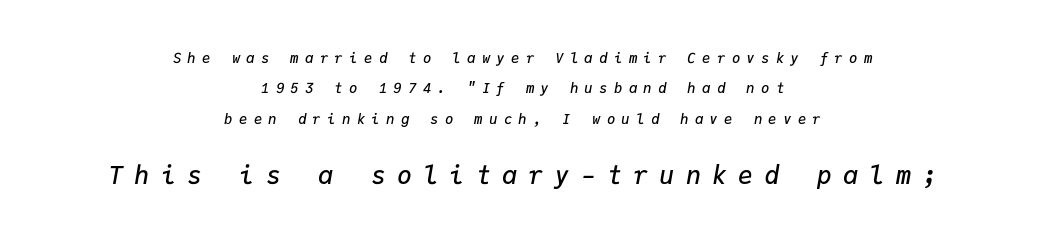
{"italic": "yes", "lean": "right", "slant_degrees": 9, "bold": "semi", "underline": "no", "align": "center", "line_spacing": "loose", "line_spacing_ratio": 2.17, "letter_spacing": "wide", "letter_spacing_em": 0.45, "larger_block": "second", "size_ratio": 1.79, "glyph_px": 25}
